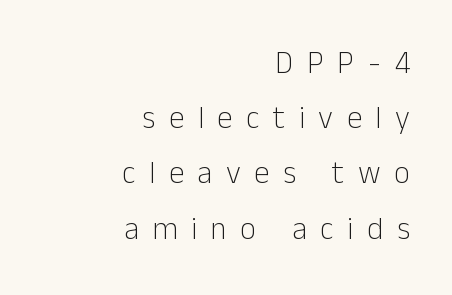
The image shows 31 px light sans-serif type, upright; set right-aligned, line spacing 1.78x, unusually wide letter spacing (+0.44 em), not underlined; low stroke contrast and a medium x-height.
